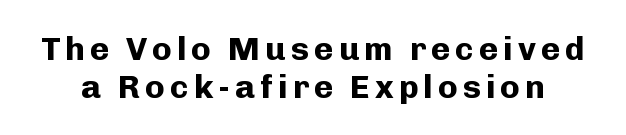
The image shows 33 px bold sans-serif type, upright; set tight line spacing (1.15x), not underlined; low stroke contrast and a medium x-height.
